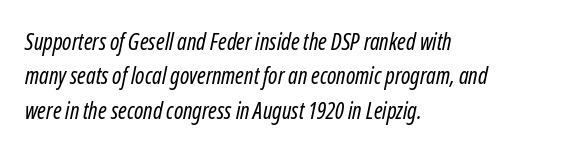
Q: Is the text bold? A: No.
Q: Is the text italic (slanted)? A: Yes, it leans right by about 12 degrees.
Q: Is the text underlined? A: No.
Q: How is the paragraph aligned? A: Left-aligned.
Q: Is the spacing between letters normal or unusually wide? A: Normal.
Q: Is the spacing between lines tight, normal or loose? A: Normal.
